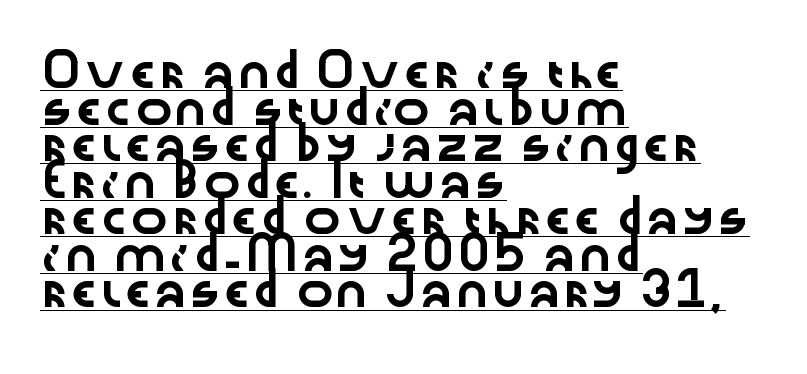
The image shows 31 px wide sans-serif type, upright; set left-aligned, line spacing 1.18x, normal letter spacing, underlined; low stroke contrast and a medium x-height.
